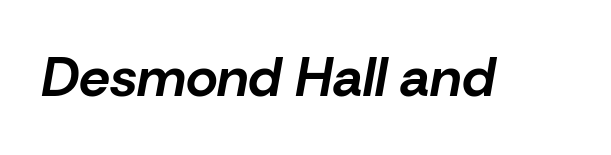
Q: Is the text bold? A: Yes.
Q: Is the text italic (slanted)? A: Yes, it leans right by about 10 degrees.
Q: Is the text underlined? A: No.
Q: Is the spacing between letters normal or unusually wide? A: Normal.
Q: Width (condensed, normal, or wide)? A: Normal.
Q: Stroke contrast? A: Low.
Q: x-height? A: Medium.
Q: Monospaced? A: No.
